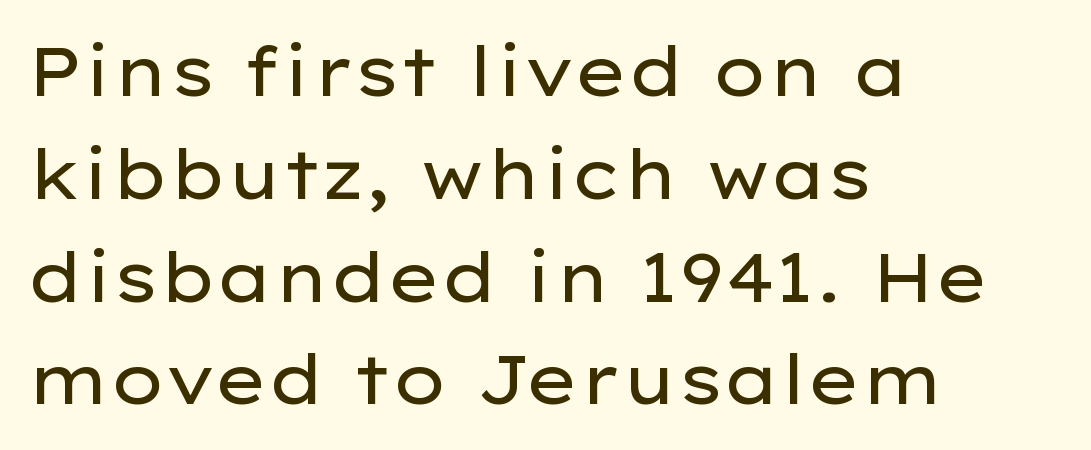
The image shows 69 px regular-weight, wide sans-serif type, upright; set left-aligned, normal line spacing (1.49x), normal letter spacing, not underlined; low stroke contrast and a medium x-height.
